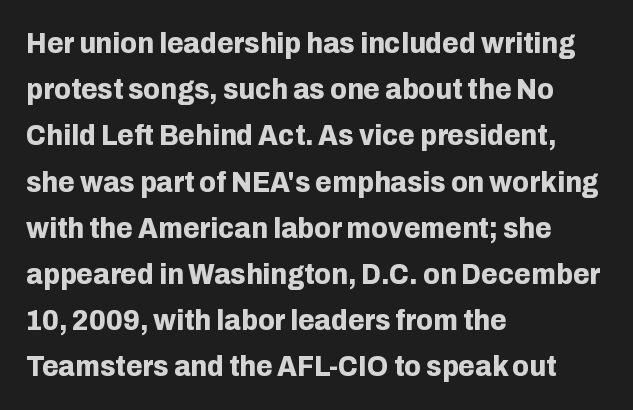
The image shows 30 px bold sans-serif type, upright; set left-aligned, normal line spacing (1.54x), normal letter spacing, not underlined; low stroke contrast and a medium x-height.
